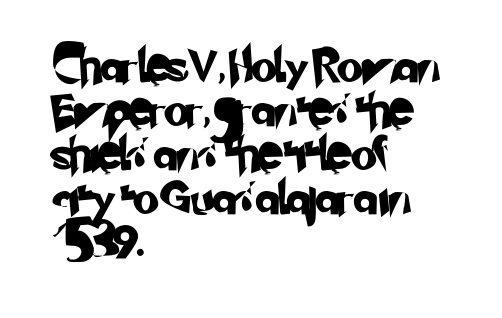
Classification — sans serif. Spacing between characters is what you'd get straight out of the box. Here the designer chose a conventional face with non-uniform glyph widths. The compositor pushed each line to the left boundary.
